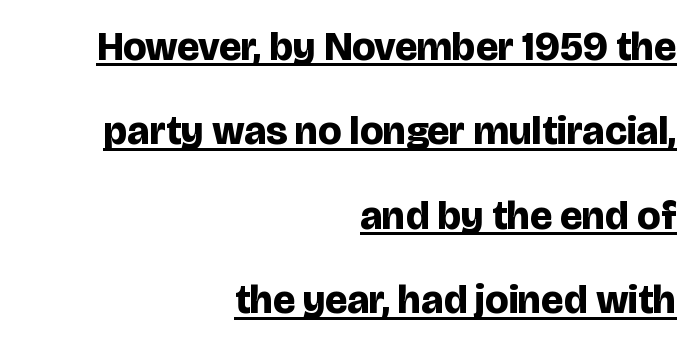
Decoration check: the copy is underlined. The text block is weighted toward the right margin, trailing off unevenly leftward. A typesetter would call this proportional, since set widths differ per character. Successive baselines arrive slowly, with a big drop between each. These lines are composed in type without serifs. Standard letterfit; no display-style spreading of the glyphs.
